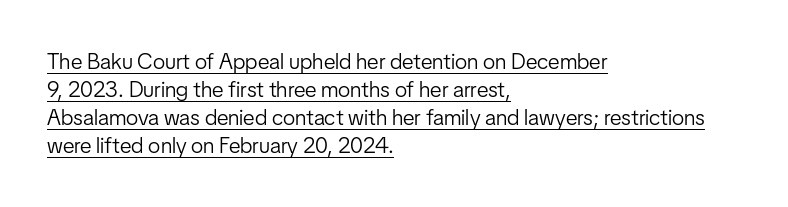
Q: Is the text bold? A: No.
Q: Is the text italic (slanted)? A: No, it is upright.
Q: Is the text underlined? A: Yes.
Q: How is the paragraph aligned? A: Left-aligned.
Q: Is the spacing between letters normal or unusually wide? A: Normal.
Q: Is the spacing between lines tight, normal or loose? A: Normal.
